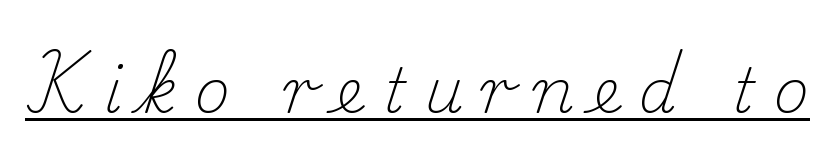
Looks like regular typesetting: each glyph gets only the width it needs. This is serif lettering, the kind often seen in printed books. Notice how a bar underscores the lettering throughout. Weight: in the light-to-regular range. Tracking here is generous; glyphs stand well apart from one another.
